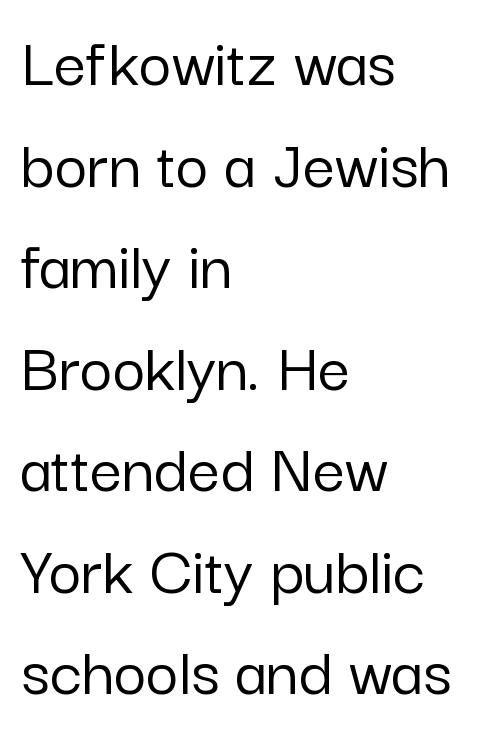
The foot of each line stays bare and open. You could not count columns in this text — the font is proportionally spaced. Style check: upright. The characters display no serif detailing; their extremities are plain. Is the letter spacing exaggerated? No — it looks like the ordinary default. Rows of type keep a routine distance in the vertical direction.
